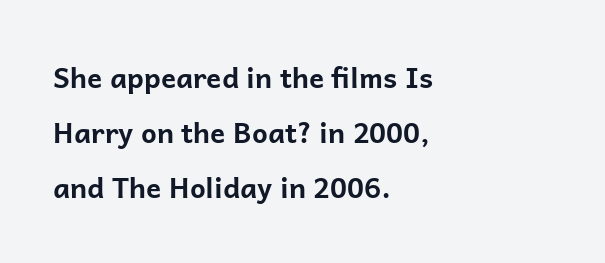
The image shows 28 px bold sans-serif type, upright; set left-aligned, loose line spacing (1.97x), normal letter spacing, not underlined; low stroke contrast and a medium x-height.
